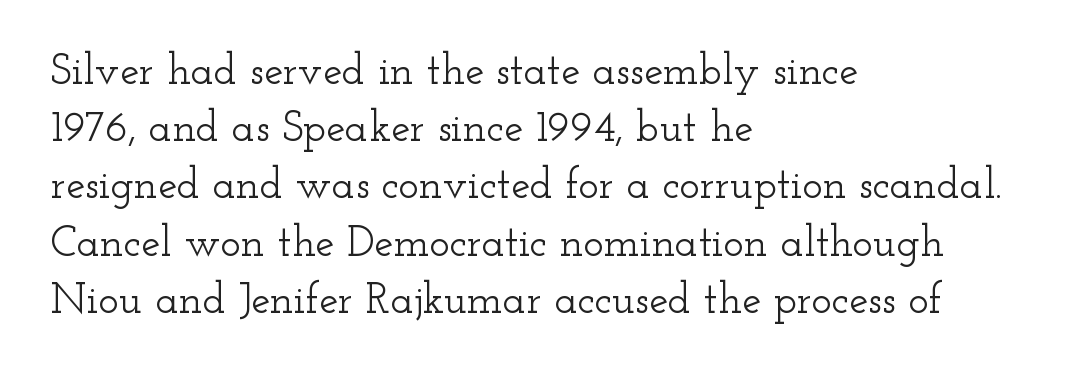
{"serif": "yes", "italic": "no", "width": "wide", "stroke_contrast": "low", "x_height": "small", "monospaced": "no", "underline": "no", "align": "left", "line_spacing": "normal", "line_spacing_ratio": 1.33, "letter_spacing": "normal", "letter_spacing_em": 0.0, "glyph_px": 43}
